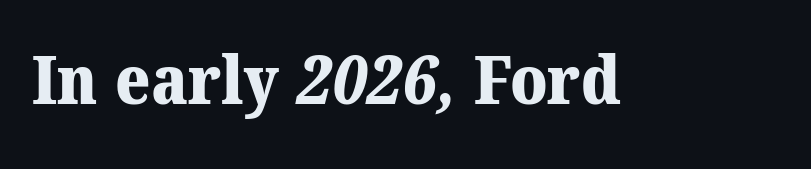
Note the varied advance widths — an 'i' is clearly narrower than an 'm'. Underlining? Definitely not there. Typographic density is high because the face is bold. In terms of letterspacing, this is plain default setting. Little horizontal feet cap the strokes, marking this as serif type.
